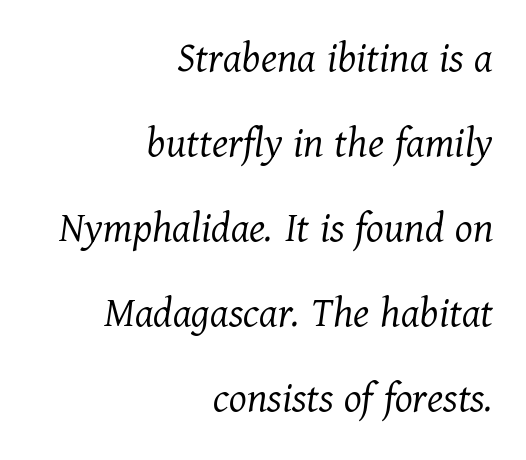
{"serif": "yes", "italic": "yes", "lean": "right", "slant_degrees": 11, "bold": "no", "weight": "light", "width": "normal", "stroke_contrast": "medium", "x_height": "medium", "monospaced": "no", "underline": "no", "align": "right", "line_spacing_ratio": 1.89, "letter_spacing": "normal", "letter_spacing_em": 0.0, "glyph_px": 45}
